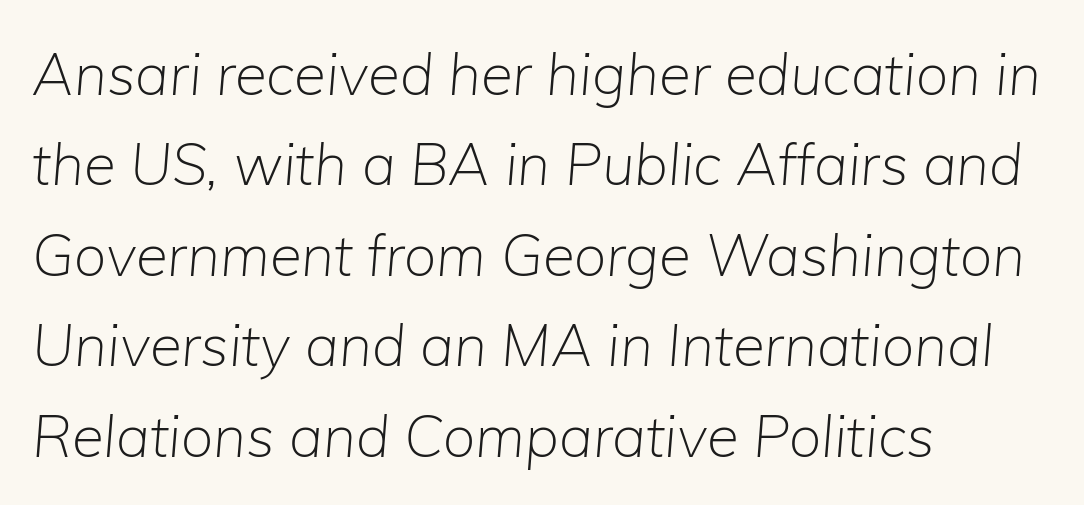
Q: Is the text bold? A: No.
Q: Is the text italic (slanted)? A: Yes, it leans right by about 5 degrees.
Q: Is the text underlined? A: No.
Q: How is the paragraph aligned? A: Left-aligned.
Q: Is the spacing between letters normal or unusually wide? A: Normal.
Q: Is the spacing between lines tight, normal or loose? A: Normal.
Q: Width (condensed, normal, or wide)? A: Normal.
Q: Stroke contrast? A: Low.
Q: x-height? A: Medium.
Q: Monospaced? A: No.
